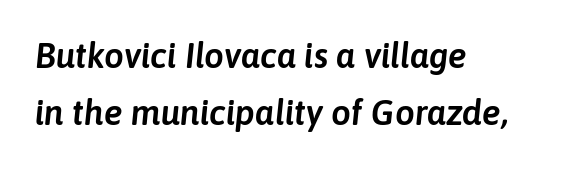
{"italic": "yes", "lean": "right", "slant_degrees": 6, "width": "normal", "stroke_contrast": "low", "x_height": "medium", "monospaced": "no", "underline": "no", "align": "left", "line_spacing": "normal", "line_spacing_ratio": 1.63, "letter_spacing": "normal", "letter_spacing_em": 0.0, "glyph_px": 35}
